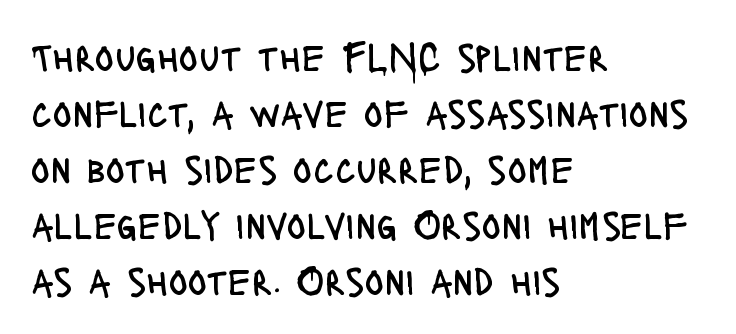
The image shows 40 px regular-weight, condensed sans-serif type, upright; set left-aligned, normal line spacing (1.4x), normal letter spacing, not underlined; low stroke contrast and a large x-height.
